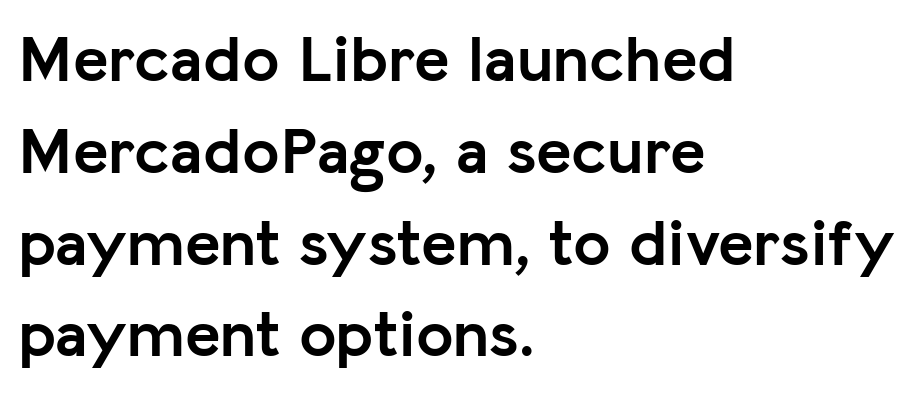
Q: Is the text bold? A: Yes.
Q: Is the text italic (slanted)? A: No, it is upright.
Q: Is the typeface a serif or a sans-serif typeface? A: Sans-serif.
Q: Is the text underlined? A: No.
Q: How is the paragraph aligned? A: Left-aligned.
Q: Is the spacing between letters normal or unusually wide? A: Normal.
Q: Is the spacing between lines tight, normal or loose? A: Normal.
Q: Width (condensed, normal, or wide)? A: Normal.
Q: Stroke contrast? A: Low.
Q: x-height? A: Medium.
Q: Monospaced? A: No.
